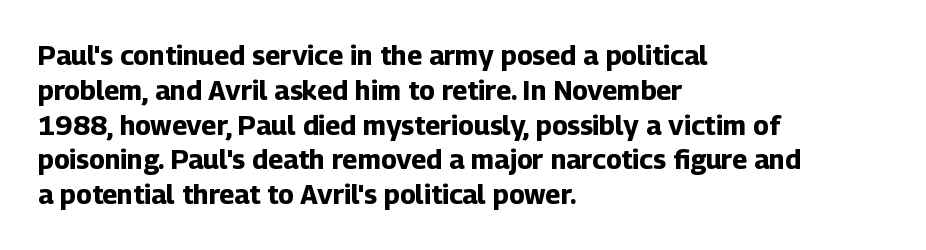
Q: Is the text bold? A: Yes.
Q: Is the text italic (slanted)? A: No, it is upright.
Q: Is the text underlined? A: No.
Q: How is the paragraph aligned? A: Left-aligned.
Q: Is the spacing between letters normal or unusually wide? A: Normal.
Q: Is the spacing between lines tight, normal or loose? A: Normal.
